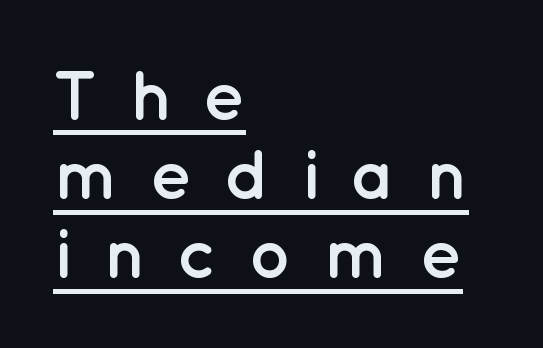
Q: Is the text bold? A: Yes.
Q: Is the text italic (slanted)? A: No, it is upright.
Q: Is the typeface a serif or a sans-serif typeface? A: Sans-serif.
Q: Is the text underlined? A: Yes.
Q: How is the paragraph aligned? A: Left-aligned.
Q: Is the spacing between letters normal or unusually wide? A: Unusually wide.
Q: Is the spacing between lines tight, normal or loose? A: Tight.
Q: Width (condensed, normal, or wide)? A: Normal.
Q: Stroke contrast? A: Low.
Q: x-height? A: Medium.
Q: Monospaced? A: No.
